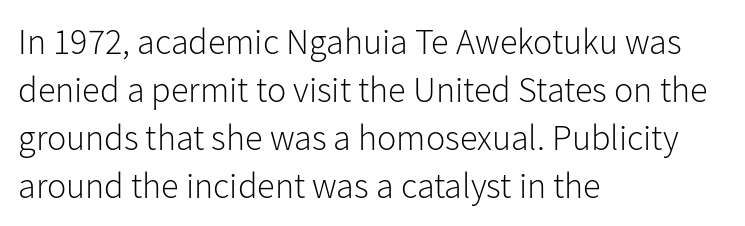
{"serif": "no", "italic": "no", "bold": "no", "weight": "light", "width": "normal", "stroke_contrast": "low", "x_height": "medium", "monospaced": "no", "underline": "no", "align": "left", "line_spacing": "normal", "line_spacing_ratio": 1.33, "letter_spacing": "normal", "letter_spacing_em": 0.0, "glyph_px": 36}
